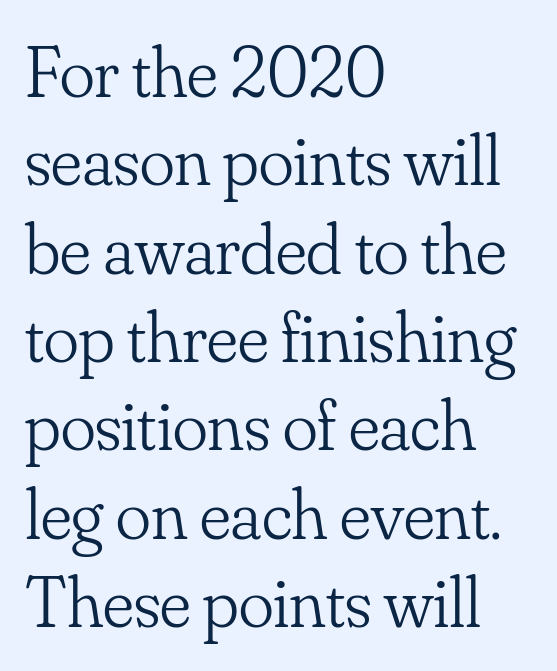
Do the letters lean? They stand straight. Layout note: lines flush left. A typesetter would call this proportional, since set widths differ per character. Nobody touched the tracking dial on this one. Glance below the letters and you will spot only blank space.
